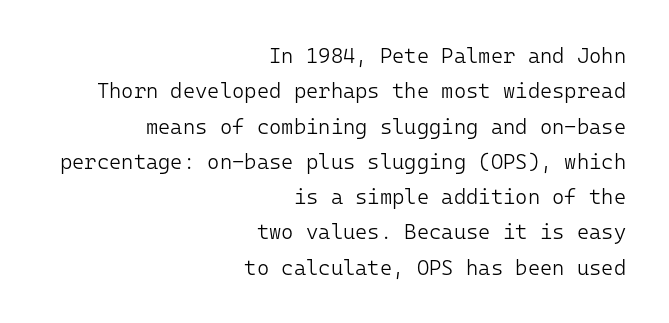
{"italic": "no", "bold": "no", "underline": "no", "align": "right", "line_spacing": "normal", "line_spacing_ratio": 1.68, "letter_spacing": "normal", "letter_spacing_em": 0.0, "glyph_px": 21}
